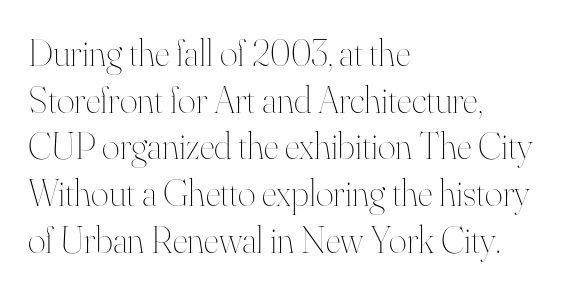
Q: Is the text bold? A: No.
Q: Is the text italic (slanted)? A: No, it is upright.
Q: Is the text underlined? A: No.
Q: How is the paragraph aligned? A: Left-aligned.
Q: Is the spacing between letters normal or unusually wide? A: Normal.
Q: Width (condensed, normal, or wide)? A: Normal.
Q: Stroke contrast? A: High.
Q: x-height? A: Small.
Q: Monospaced? A: No.
